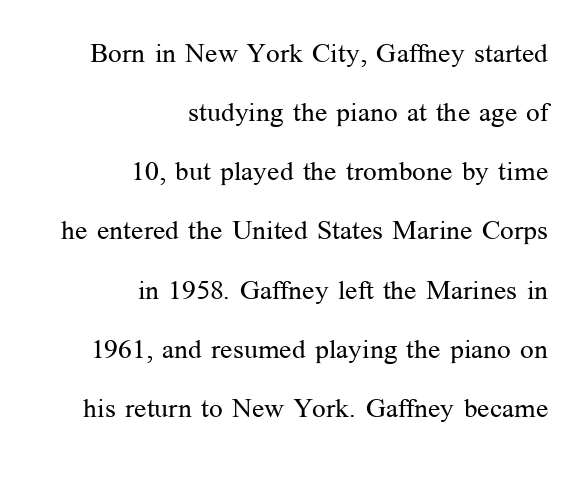
The image shows 27 px text type, upright; set right-aligned, loose line spacing (2.19x), normal letter spacing, not underlined.
